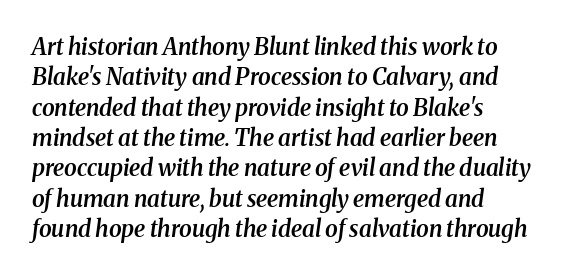
{"italic": "yes", "lean": "right", "slant_degrees": 8, "bold": "semi", "underline": "no", "align": "left", "line_spacing": "normal", "line_spacing_ratio": 1.32, "letter_spacing": "normal", "letter_spacing_em": 0.0, "glyph_px": 23}
